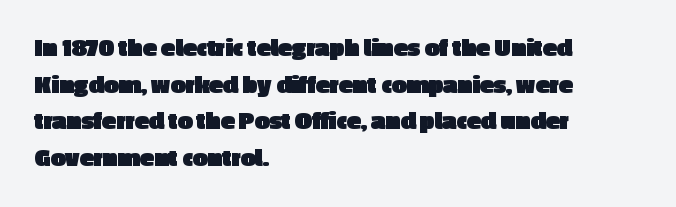
{"italic": "no", "bold": "yes", "underline": "no", "align": "left", "line_spacing": "normal", "line_spacing_ratio": 1.41, "letter_spacing": "normal", "letter_spacing_em": 0.0, "glyph_px": 26}
